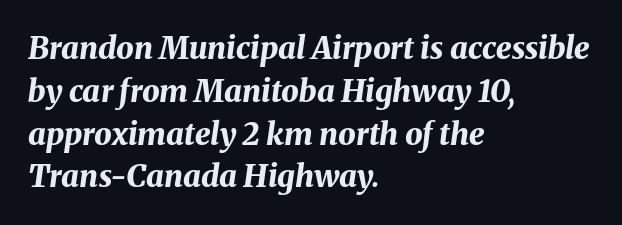
{"italic": "yes", "lean": "right", "slant_degrees": 8, "bold": "yes", "weight": "bold", "width": "normal", "stroke_contrast": "medium", "x_height": "medium", "monospaced": "no", "underline": "no", "align": "left", "line_spacing": "normal", "line_spacing_ratio": 1.38, "letter_spacing": "normal", "letter_spacing_em": 0.0, "glyph_px": 31}
